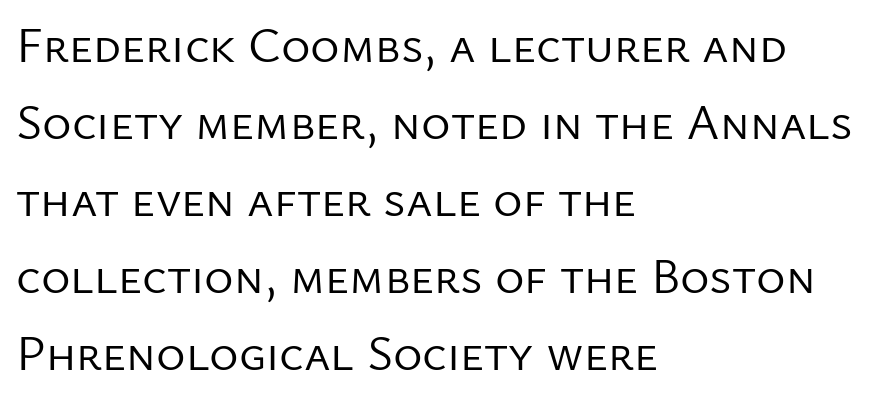
{"serif": "no", "italic": "no", "bold": "no", "weight": "regular", "width": "normal", "stroke_contrast": "low", "x_height": "medium", "monospaced": "no", "underline": "no", "align": "left", "line_spacing": "normal", "line_spacing_ratio": 1.54, "letter_spacing": "normal", "letter_spacing_em": 0.0, "glyph_px": 50}
